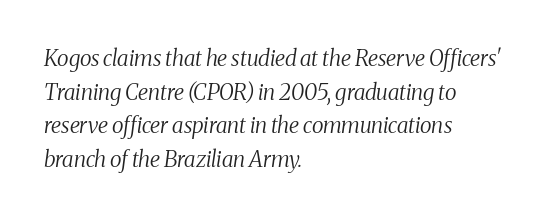
Q: Is the text bold? A: No.
Q: Is the text italic (slanted)? A: Yes, it leans right by about 8 degrees.
Q: Is the text underlined? A: No.
Q: How is the paragraph aligned? A: Left-aligned.
Q: Is the spacing between letters normal or unusually wide? A: Normal.
Q: Is the spacing between lines tight, normal or loose? A: Normal.
